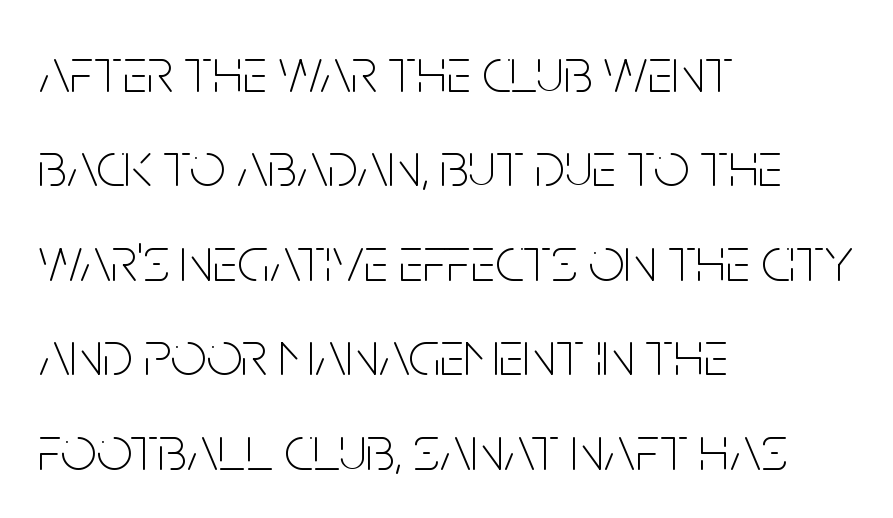
The face used here is a sans, in the tradition of grotesques and geometrics. The typography opts for an upright posture over an oblique one. How would I describe the line gaps? Plain and ordinary. Proportional: the letters do not fall into vertical columns. Is the type heavy? It reads as light-to-regular instead.
